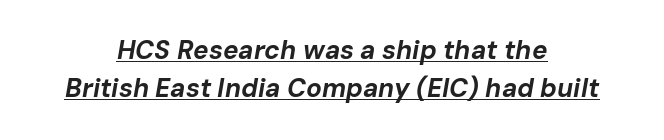
Compared with a flush-left layout, this one balances lines on the center instead. Characters follow at the spacing the type designer built in. Each new line begins a customary step beneath the previous one. The letters are bold, with thick, heavy strokes. In designer terms, the underline attribute is active on this setting. Would a proofreader flag this as italicized? Yes.
